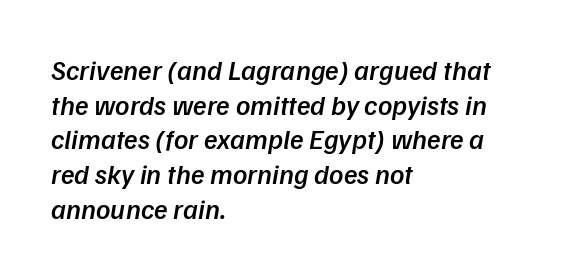
The image shows 28 px semibold sans-serif type; set left-aligned, line spacing 1.24x, normal letter spacing, not underlined; low stroke contrast and a medium x-height.
